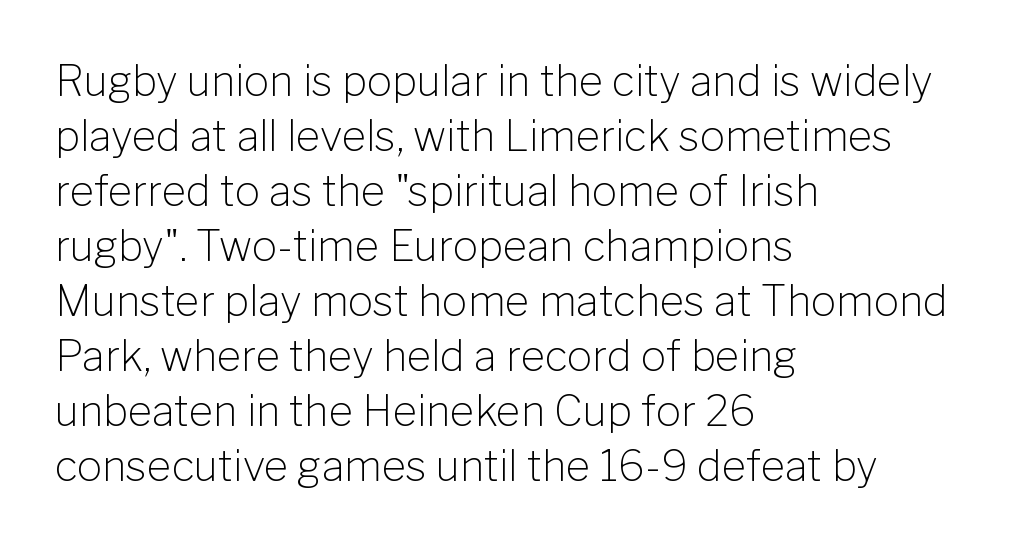
Q: Is the text bold? A: No.
Q: Is the text italic (slanted)? A: No, it is upright.
Q: Is the typeface a serif or a sans-serif typeface? A: Sans-serif.
Q: Is the text underlined? A: No.
Q: How is the paragraph aligned? A: Left-aligned.
Q: Is the spacing between letters normal or unusually wide? A: Normal.
Q: Is the spacing between lines tight, normal or loose? A: Normal.
Q: Width (condensed, normal, or wide)? A: Normal.
Q: Stroke contrast? A: Low.
Q: x-height? A: Medium.
Q: Monospaced? A: No.
